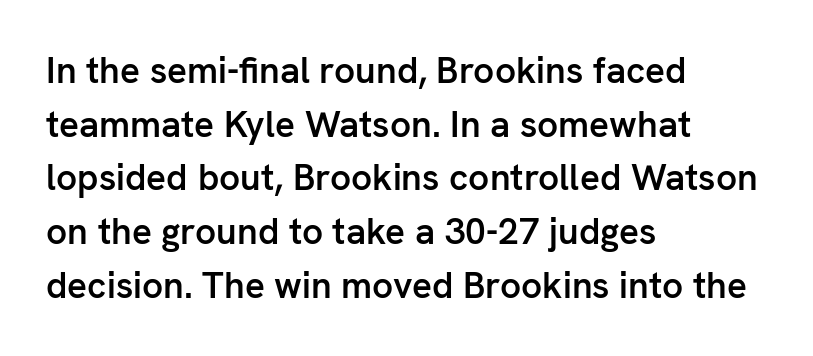
The image shows 37 px semibold sans-serif type, upright; set left-aligned, normal line spacing (1.45x), normal letter spacing, not underlined; low stroke contrast and a medium x-height.
